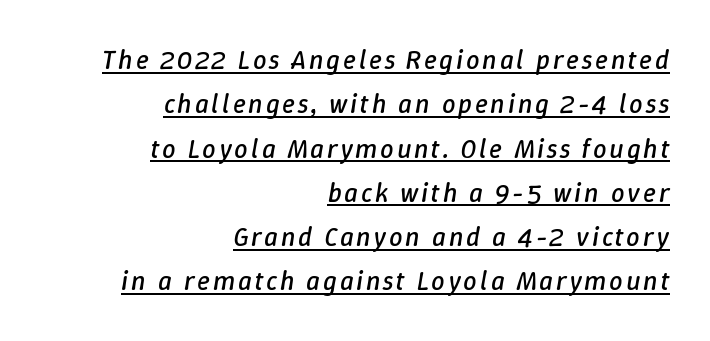
Q: Is the text bold? A: No.
Q: Is the text italic (slanted)? A: Yes, it leans right by about 9 degrees.
Q: Is the text underlined? A: Yes.
Q: How is the paragraph aligned? A: Right-aligned.
Q: Is the spacing between lines tight, normal or loose? A: Normal.
